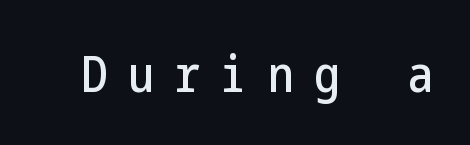
The image shows 50 px condensed sans-serif type, upright; set unusually wide letter spacing (+0.43 em), not underlined; low stroke contrast and a medium x-height.
